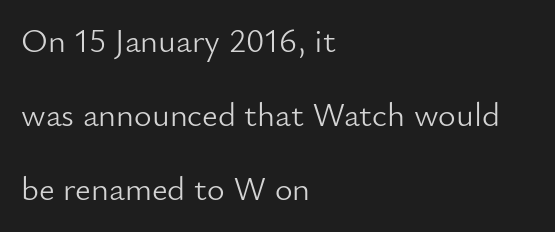
Q: Is the text bold? A: No.
Q: Is the text italic (slanted)? A: No, it is upright.
Q: Is the typeface a serif or a sans-serif typeface? A: Sans-serif.
Q: Is the text underlined? A: No.
Q: How is the paragraph aligned? A: Left-aligned.
Q: Is the spacing between letters normal or unusually wide? A: Normal.
Q: Is the spacing between lines tight, normal or loose? A: Loose.
Q: Width (condensed, normal, or wide)? A: Normal.
Q: Stroke contrast? A: Low.
Q: x-height? A: Small.
Q: Monospaced? A: No.
